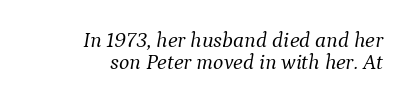
Q: Is the text bold? A: No.
Q: Is the text italic (slanted)? A: Yes, it leans right by about 9 degrees.
Q: Is the text underlined? A: No.
Q: How is the paragraph aligned? A: Right-aligned.
Q: Is the spacing between letters normal or unusually wide? A: Normal.
Q: Is the spacing between lines tight, normal or loose? A: Tight.
